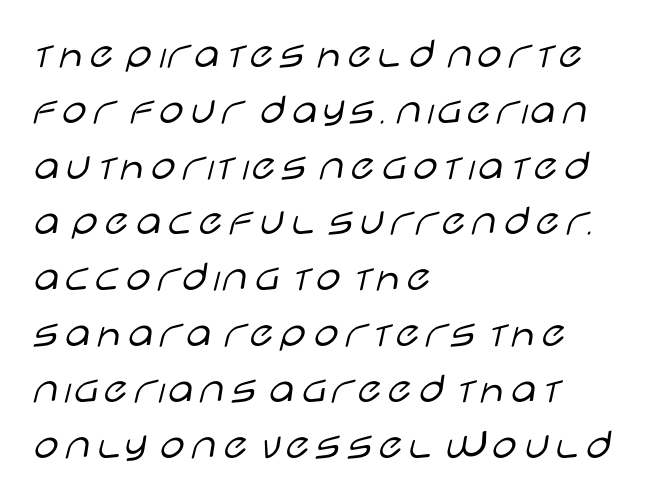
Q: Is the text bold? A: No.
Q: Is the text italic (slanted)? A: Yes.
Q: Is the typeface a serif or a sans-serif typeface? A: Sans-serif.
Q: Is the text underlined? A: No.
Q: How is the paragraph aligned? A: Left-aligned.
Q: Is the spacing between letters normal or unusually wide? A: Normal.
Q: Width (condensed, normal, or wide)? A: Wide.
Q: Stroke contrast? A: Low.
Q: x-height? A: Large.
Q: Monospaced? A: No.
